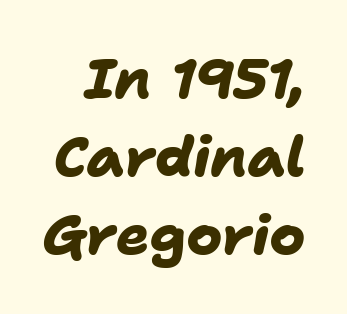
{"serif": "no", "bold": "yes", "weight": "heavy", "width": "normal", "stroke_contrast": "low", "x_height": "medium", "monospaced": "no", "underline": "no", "line_spacing": "normal", "line_spacing_ratio": 1.42, "letter_spacing": "normal", "letter_spacing_em": 0.0, "glyph_px": 55}
